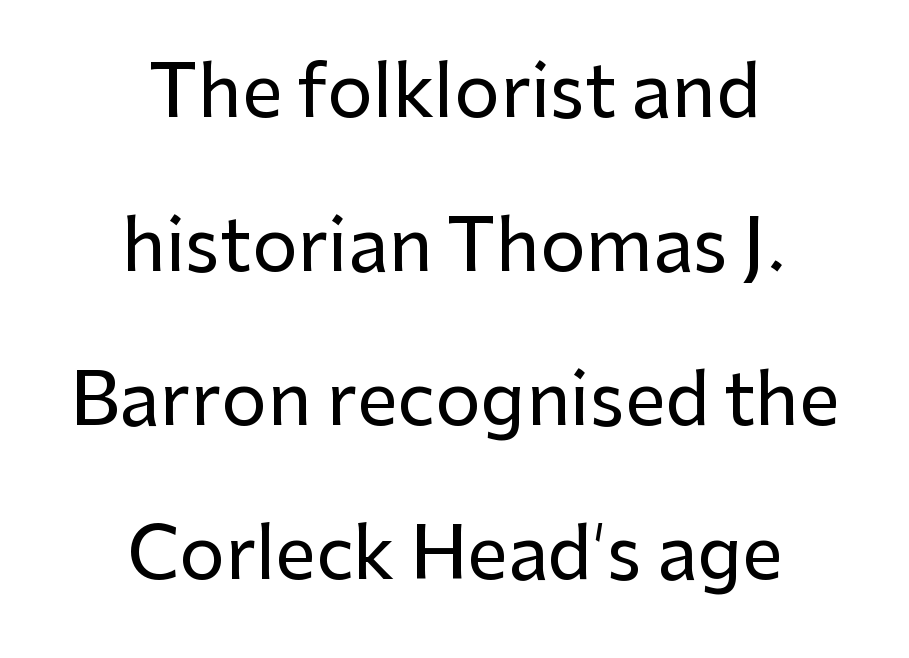
The image shows 72 px sans-serif type, upright; set centered, loose line spacing (2.14x), normal letter spacing, not underlined; low stroke contrast and a medium x-height.
